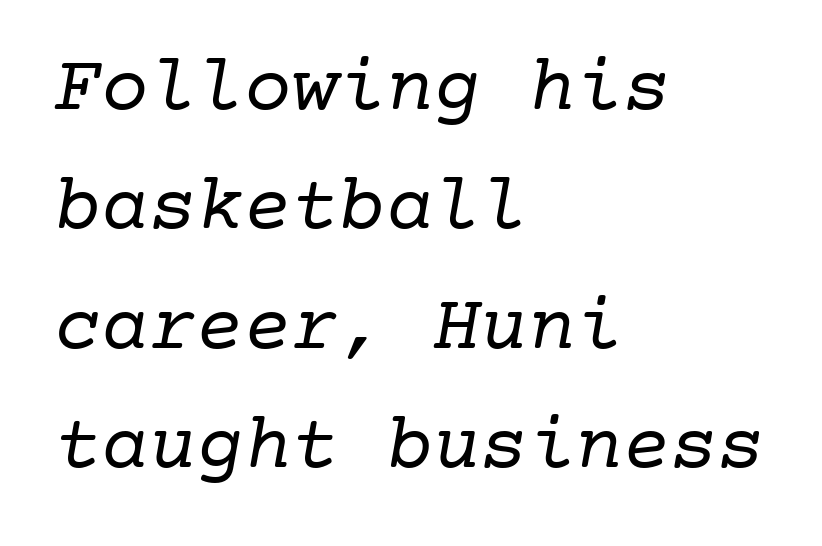
Q: Is the text bold? A: No.
Q: Is the typeface a serif or a sans-serif typeface? A: Serif.
Q: Is the text underlined? A: No.
Q: How is the paragraph aligned? A: Left-aligned.
Q: Is the spacing between letters normal or unusually wide? A: Normal.
Q: Is the spacing between lines tight, normal or loose? A: Normal.
Q: Width (condensed, normal, or wide)? A: Normal.
Q: Stroke contrast? A: Low.
Q: x-height? A: Medium.
Q: Monospaced? A: Yes.
